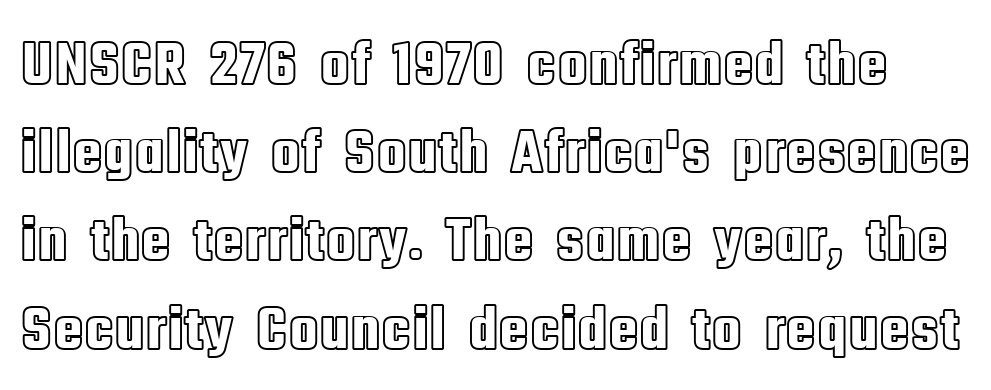
Q: Is the text italic (slanted)? A: No, it is upright.
Q: Is the text underlined? A: No.
Q: Is the spacing between letters normal or unusually wide? A: Normal.
Q: Is the spacing between lines tight, normal or loose? A: Normal.
Q: Width (condensed, normal, or wide)? A: Condensed.
Q: x-height? A: Large.
Q: Monospaced? A: No.
